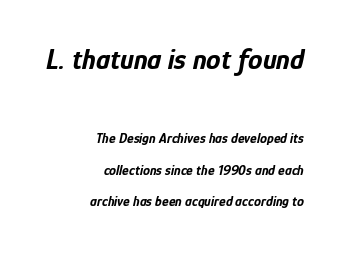
The image shows 29 px bold, condensed type, italic (leaning right); set right-aligned, loose line spacing (2.25x), normal letter spacing, not underlined; the first (top) block is 2.07x larger; low stroke contrast and a medium x-height.
